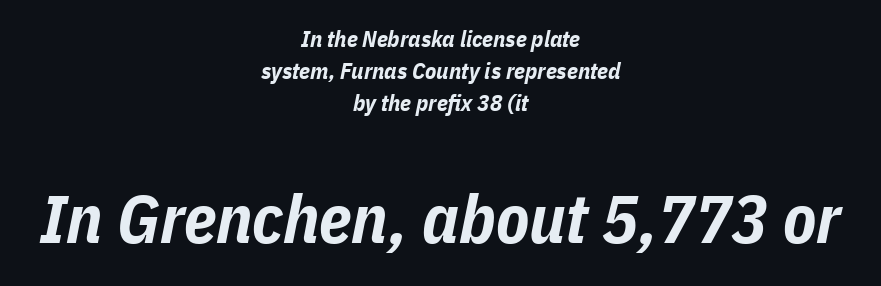
The image shows 68 px bold, condensed type, italic (leaning right); set centered, normal line spacing (1.39x), normal letter spacing, not underlined; the second (bottom) block is 2.96x larger; low stroke contrast and a medium x-height.
